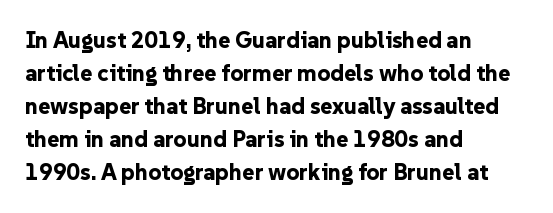
This sample keeps an unexceptional amount of space between lines. Strokes here are thick enough to call this a true bold. A student would call this left alignment; a typographer would say flush left, rag right. You can tell it's not italic because the verticals are truly vertical.
